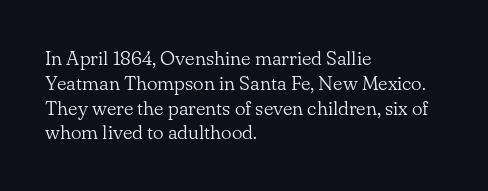
The image shows 20 px text type, upright; set left-aligned, line spacing 1.24x, normal letter spacing, not underlined.
